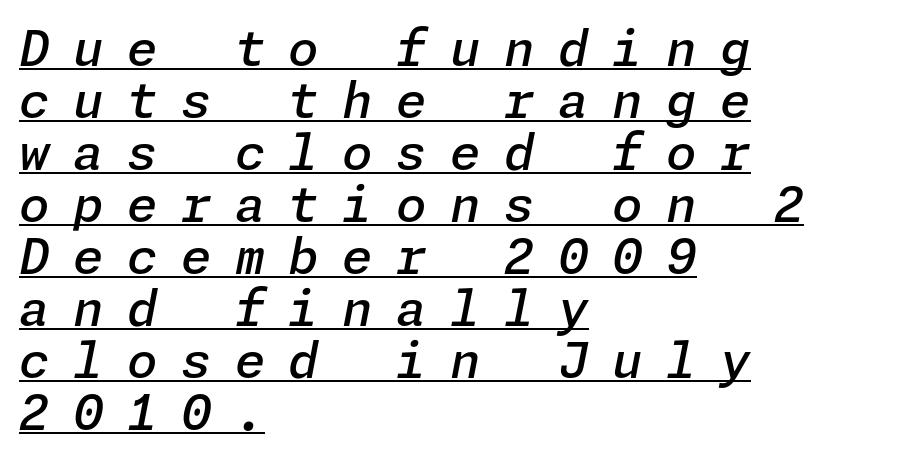
Q: Is the text bold? A: Semi-bold.
Q: Is the text italic (slanted)? A: Yes, it leans right by about 11 degrees.
Q: Is the text underlined? A: Yes.
Q: How is the paragraph aligned? A: Left-aligned.
Q: Is the spacing between letters normal or unusually wide? A: Unusually wide.
Q: Is the spacing between lines tight, normal or loose? A: Tight.
Q: Width (condensed, normal, or wide)? A: Normal.
Q: Stroke contrast? A: Low.
Q: x-height? A: Medium.
